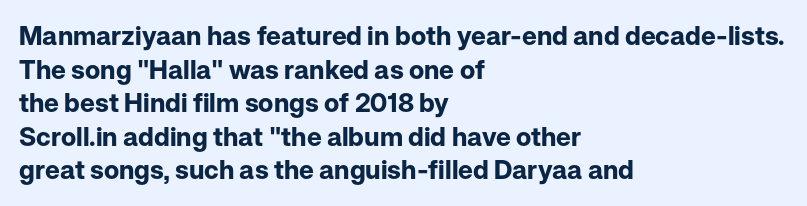
{"italic": "no", "bold": "yes", "underline": "no", "align": "left", "line_spacing": "normal", "line_spacing_ratio": 1.29, "letter_spacing": "normal", "letter_spacing_em": 0.0, "glyph_px": 26}
